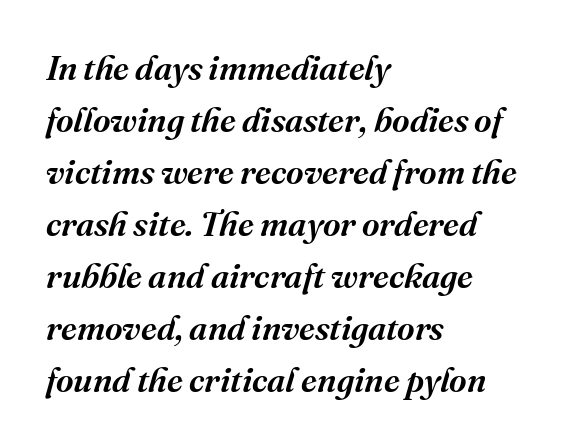
Q: Is the text italic (slanted)? A: Yes, it leans right by about 16 degrees.
Q: Is the typeface a serif or a sans-serif typeface? A: Serif.
Q: Is the text underlined? A: No.
Q: How is the paragraph aligned? A: Left-aligned.
Q: Is the spacing between letters normal or unusually wide? A: Normal.
Q: Is the spacing between lines tight, normal or loose? A: Normal.
Q: Width (condensed, normal, or wide)? A: Normal.
Q: Stroke contrast? A: Medium.
Q: x-height? A: Medium.
Q: Monospaced? A: No.
